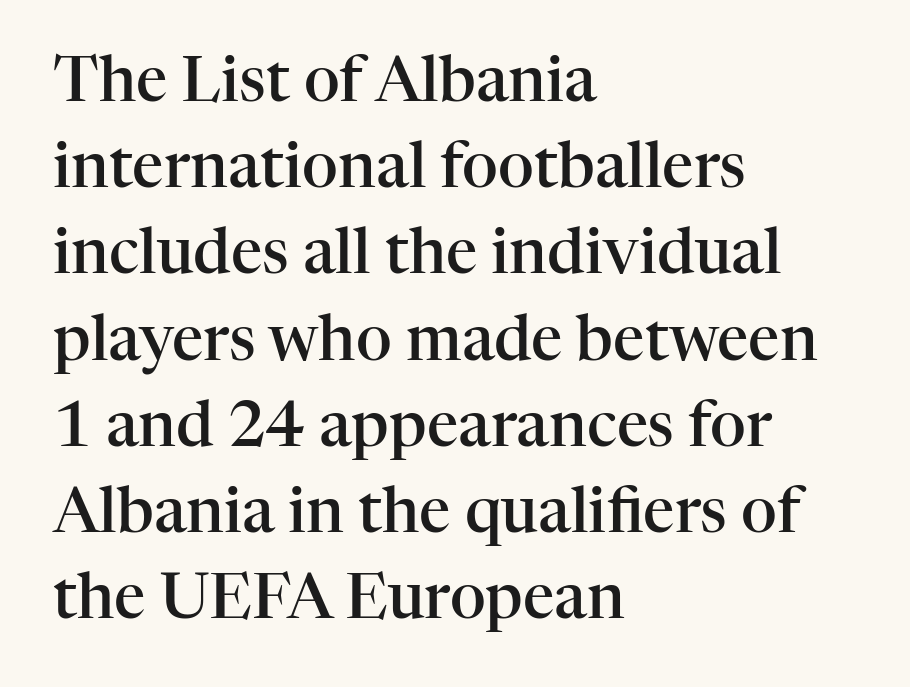
{"serif": "yes", "italic": "no", "bold": "semi", "weight": "semibold", "width": "normal", "stroke_contrast": "high", "x_height": "medium", "monospaced": "no", "underline": "no", "align": "left", "line_spacing": "normal", "line_spacing_ratio": 1.39, "letter_spacing": "normal", "letter_spacing_em": 0.0, "glyph_px": 62}
